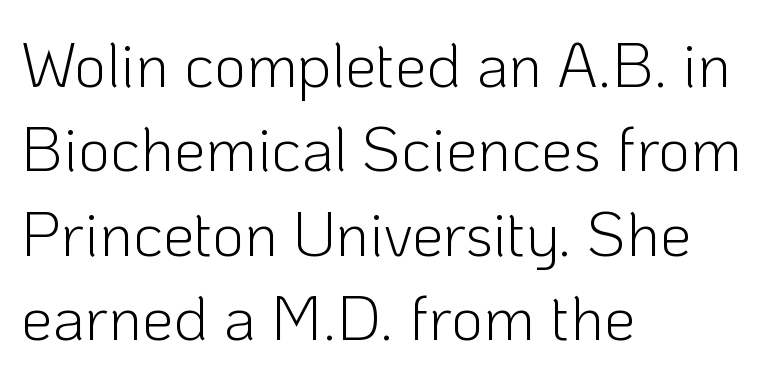
Q: Is the text bold? A: No.
Q: Is the text italic (slanted)? A: No, it is upright.
Q: Is the typeface a serif or a sans-serif typeface? A: Sans-serif.
Q: Is the text underlined? A: No.
Q: How is the paragraph aligned? A: Left-aligned.
Q: Is the spacing between letters normal or unusually wide? A: Normal.
Q: Is the spacing between lines tight, normal or loose? A: Normal.
Q: Width (condensed, normal, or wide)? A: Normal.
Q: Stroke contrast? A: Low.
Q: x-height? A: Medium.
Q: Monospaced? A: No.
